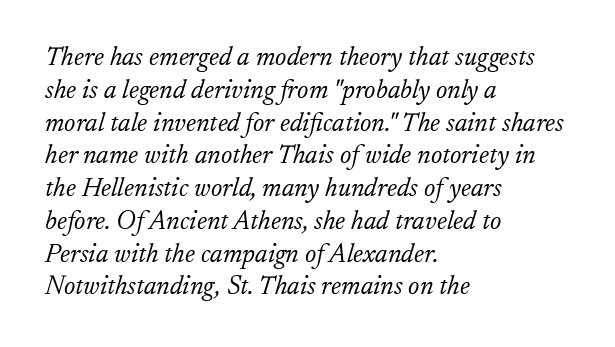
The image shows 26 px text type, italic (leaning right); set left-aligned, normal line spacing (1.26x), normal letter spacing, not underlined.
